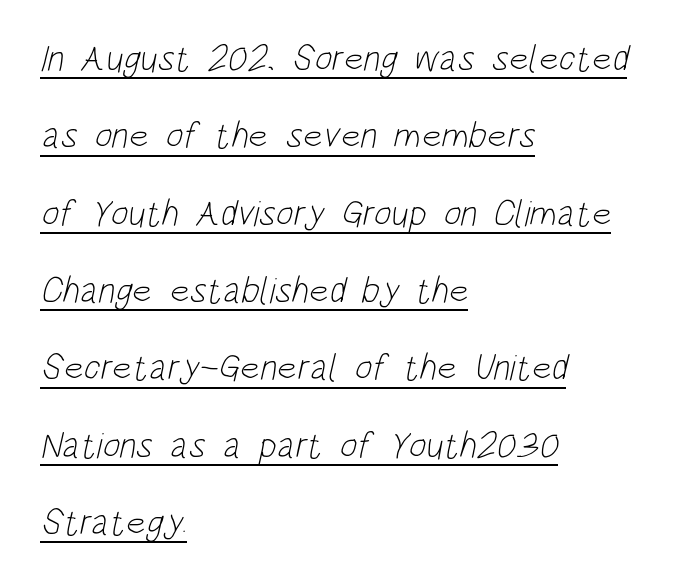
Looks like regular typesetting: each glyph gets only the width it needs. Notice the wide empty band between every row — that's loose leading. Heft: none added — not bold. The setting favours the left margin, as ordinary paragraphs usually do. A sans-serif font was chosen for this passage.
